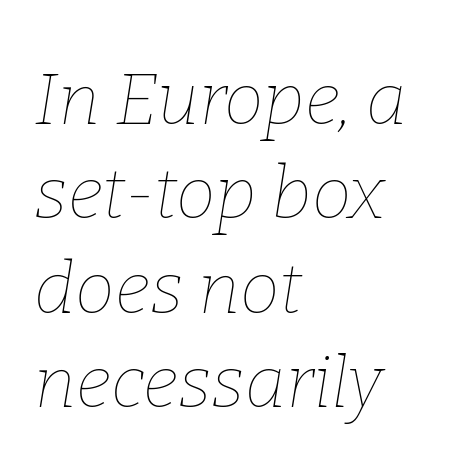
Q: Is the text bold? A: No.
Q: Is the text italic (slanted)? A: Yes, it leans right by about 9 degrees.
Q: Is the text underlined? A: No.
Q: How is the paragraph aligned? A: Left-aligned.
Q: Is the spacing between letters normal or unusually wide? A: Normal.
Q: Is the spacing between lines tight, normal or loose? A: Normal.
Q: Width (condensed, normal, or wide)? A: Normal.
Q: Stroke contrast? A: Low.
Q: x-height? A: Medium.
Q: Monospaced? A: No.
